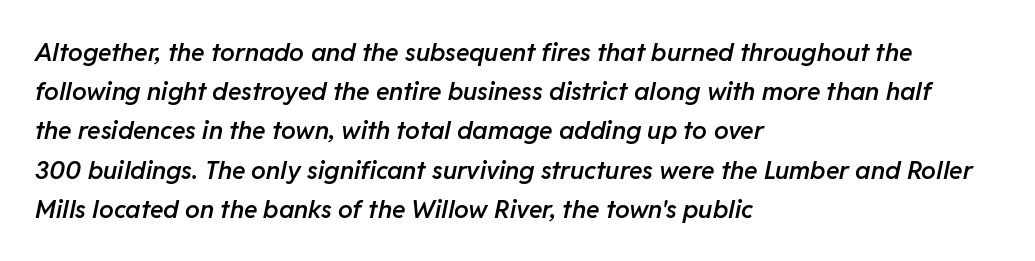
Q: Is the text bold? A: Semi-bold.
Q: Is the text italic (slanted)? A: Yes, it leans right by about 11 degrees.
Q: Is the text underlined? A: No.
Q: How is the paragraph aligned? A: Left-aligned.
Q: Is the spacing between letters normal or unusually wide? A: Normal.
Q: Is the spacing between lines tight, normal or loose? A: Normal.
